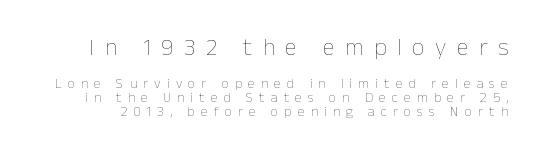
The string is rendered with underlining switched off. The designer gave the opening block more size than the closing block. Posture: upright roman. The letters are spread apart with noticeably loose tracking. Leading: reduced.
